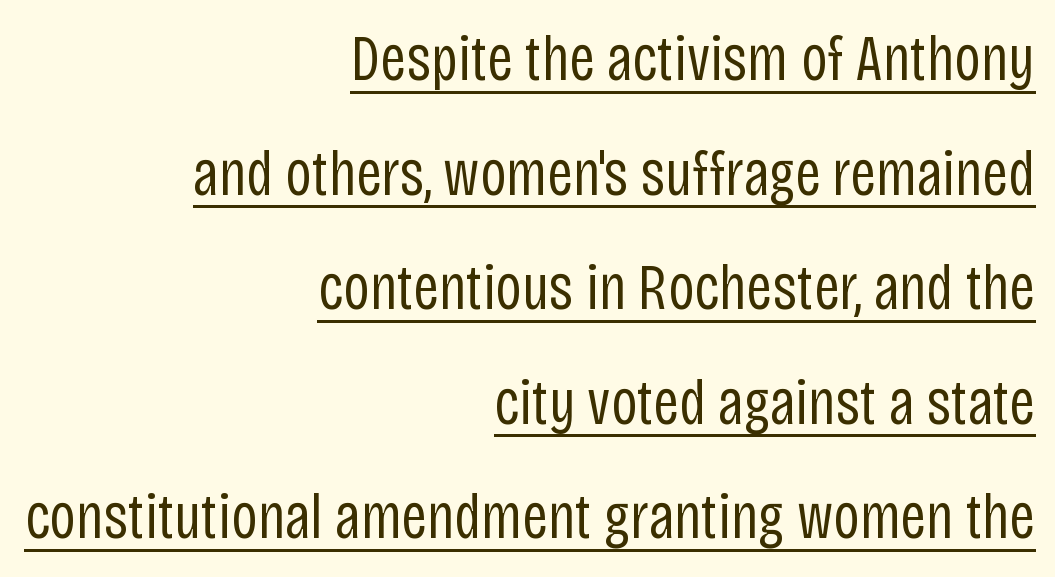
The image shows 64 px regular-weight, condensed sans-serif type, upright; set right-aligned, line spacing 1.79x, normal letter spacing, underlined; low stroke contrast and a large x-height.
